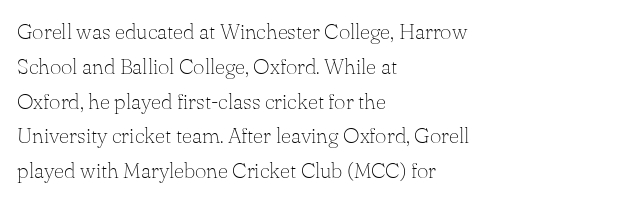
Q: Is the text bold? A: No.
Q: Is the text italic (slanted)? A: No, it is upright.
Q: Is the text underlined? A: No.
Q: How is the paragraph aligned? A: Left-aligned.
Q: Is the spacing between letters normal or unusually wide? A: Normal.
Q: Is the spacing between lines tight, normal or loose? A: Normal.
